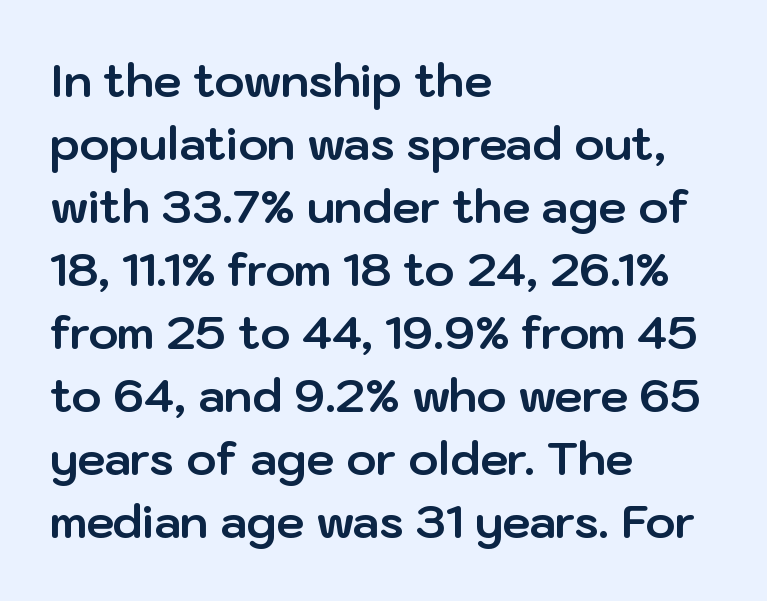
The space between consecutive lines is moderate. Its strokes are broad and dark, the hallmark of bold type. No word sits above an underline. Glyph-to-glyph distance matches everyday printed text. Alignment: flush left. Rendered with straight, roman letterforms.
